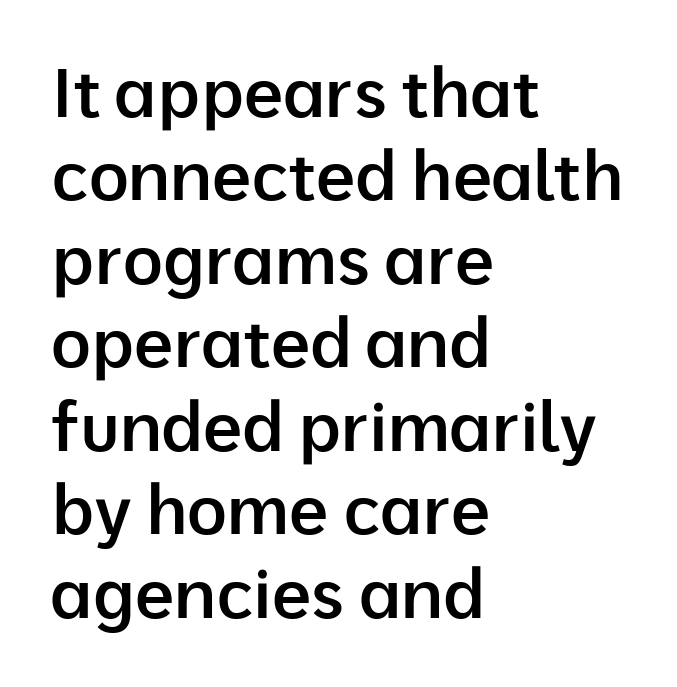
Note the varied advance widths — an 'i' is clearly narrower than an 'm'. Observe the absence of serifs on each vertical stroke in this sample. A typesetter would mark this as roman, not italic. Each line starts at the same left margin while the right side varies. The passage shown is not underscored anywhere.
